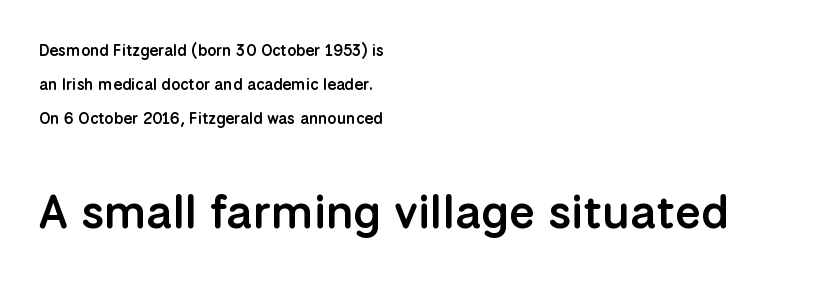
A clean baseline with only descenders dipping below it. Here the designer chose a conventional face with non-uniform glyph widths. The passage is arranged the way most books set body copy — flush left. Students, this is semibold: more ink than regular, less than bold.
